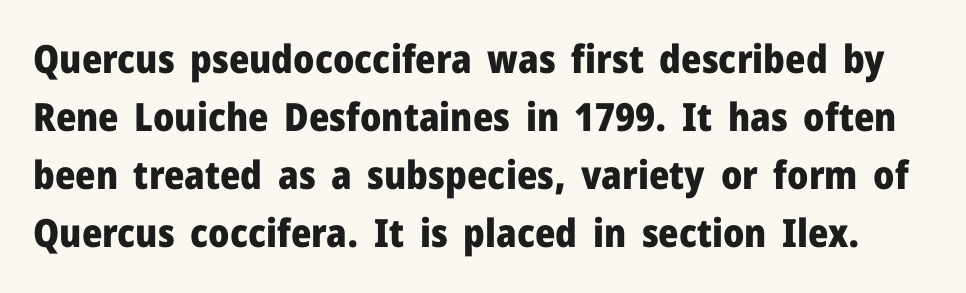
The passage shown is not underscored anywhere. Standard letterfit; no display-style spreading of the glyphs. A typesetter would call this proportional, since set widths differ per character. The strokes are fattened all the way to bold. Interline gaps are of average width in this sample. Note: no serifs on the glyphs.
